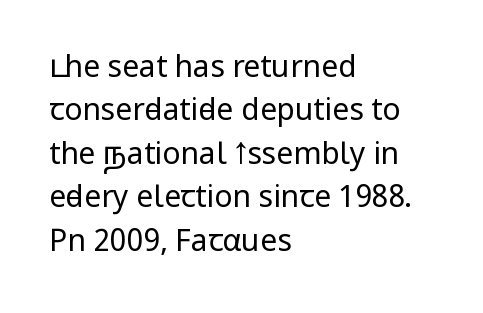
Q: Is the text bold? A: No.
Q: Is the text italic (slanted)? A: No, it is upright.
Q: Is the typeface a serif or a sans-serif typeface? A: Sans-serif.
Q: Is the text underlined? A: No.
Q: How is the paragraph aligned? A: Left-aligned.
Q: Is the spacing between letters normal or unusually wide? A: Normal.
Q: Is the spacing between lines tight, normal or loose? A: Normal.
Q: Width (condensed, normal, or wide)? A: Condensed.
Q: Stroke contrast? A: Low.
Q: x-height? A: Large.
Q: Monospaced? A: No.
